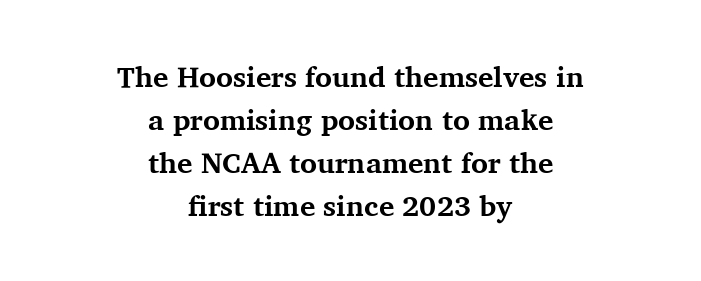
The image shows 29 px bold serif type, upright; set centered, normal line spacing (1.48x), normal letter spacing, not underlined; medium stroke contrast and a medium x-height.
